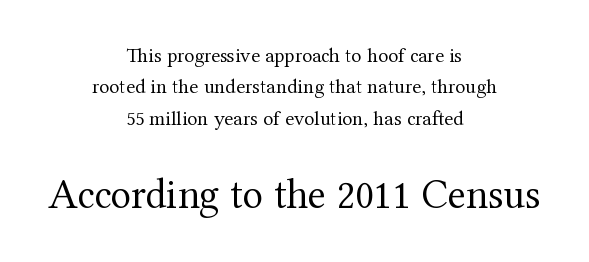
{"serif": "yes", "italic": "no", "bold": "no", "weight": "regular", "width": "normal", "stroke_contrast": "medium", "x_height": "medium", "monospaced": "no", "underline": "no", "align": "center", "line_spacing": "normal", "line_spacing_ratio": 1.49, "letter_spacing": "normal", "letter_spacing_em": 0.0, "larger_block": "second", "size_ratio": 2.0, "glyph_px": 42}
